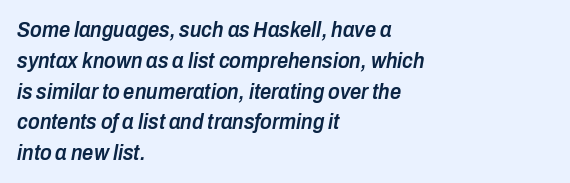
{"italic": "yes", "lean": "right", "slant_degrees": 10, "bold": "semi", "underline": "no", "align": "left", "line_spacing": "normal", "line_spacing_ratio": 1.4, "letter_spacing": "normal", "letter_spacing_em": 0.0, "glyph_px": 22}
